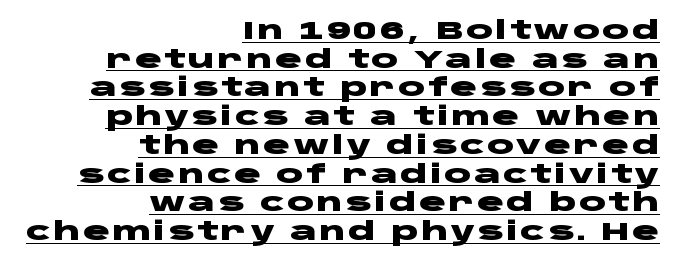
The image shows 25 px bold type, upright; set right-aligned, tight line spacing (1.15x), underlined.
